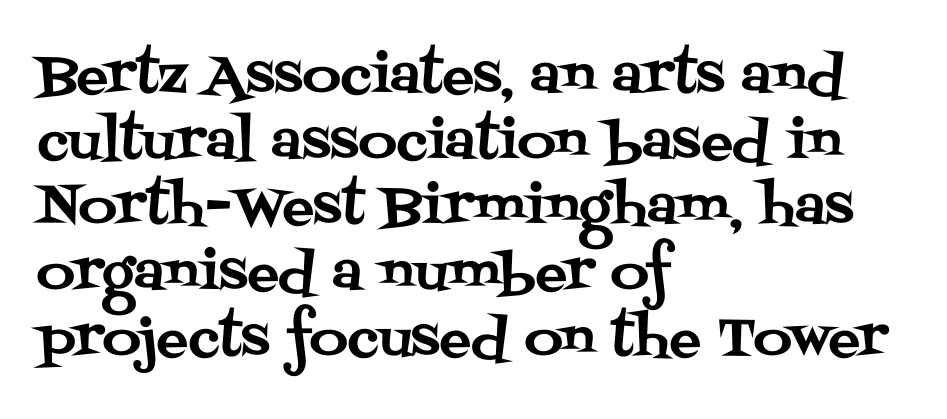
The image shows 53 px serif type, upright; set left-aligned, line spacing 1.24x, normal letter spacing, not underlined; medium stroke contrast and a large x-height.
